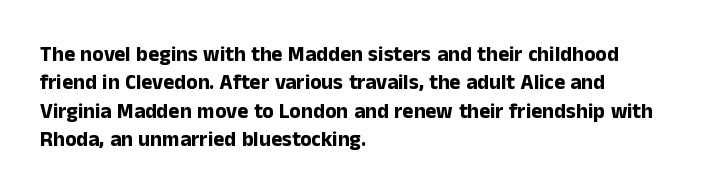
The lines in this sample share a left origin and differ only in where they stop. The block of text has a typical density, with ordinary space between rows. Posture: upright roman. The characters look thick and weighty, a clear bold. Letters rest on an invisible, unmarked baseline. There is no visible air inserted between adjacent glyphs.
